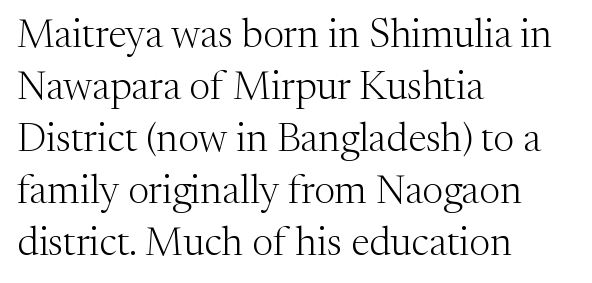
Q: Is the text bold? A: No.
Q: Is the text italic (slanted)? A: No, it is upright.
Q: Is the typeface a serif or a sans-serif typeface? A: Serif.
Q: Is the text underlined? A: No.
Q: How is the paragraph aligned? A: Left-aligned.
Q: Is the spacing between letters normal or unusually wide? A: Normal.
Q: Is the spacing between lines tight, normal or loose? A: Normal.
Q: Width (condensed, normal, or wide)? A: Normal.
Q: Stroke contrast? A: Medium.
Q: x-height? A: Medium.
Q: Monospaced? A: No.
